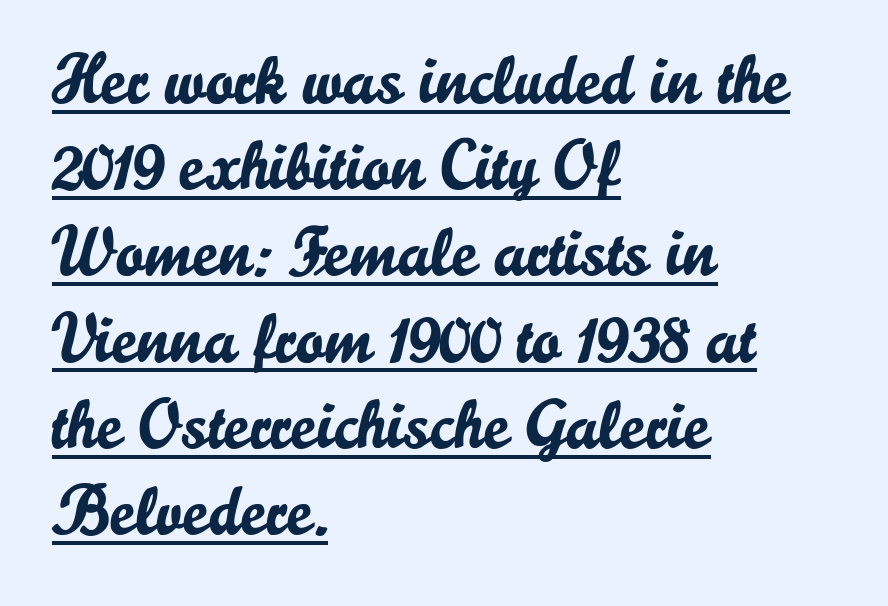
The face used here is proportionally spaced, like ordinary book or web type. Type style note: lacks serifs. Notice how a bar underscores the lettering throughout. What's the leading like? Ordinary, nothing unusual.
